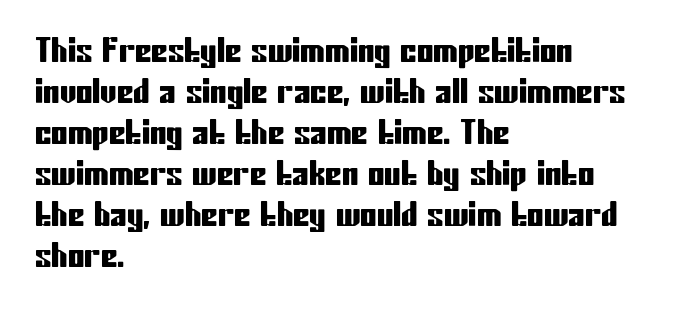
The image shows 33 px condensed sans-serif type, upright; set left-aligned, line spacing 1.24x, normal letter spacing, not underlined; low stroke contrast and a medium x-height.
